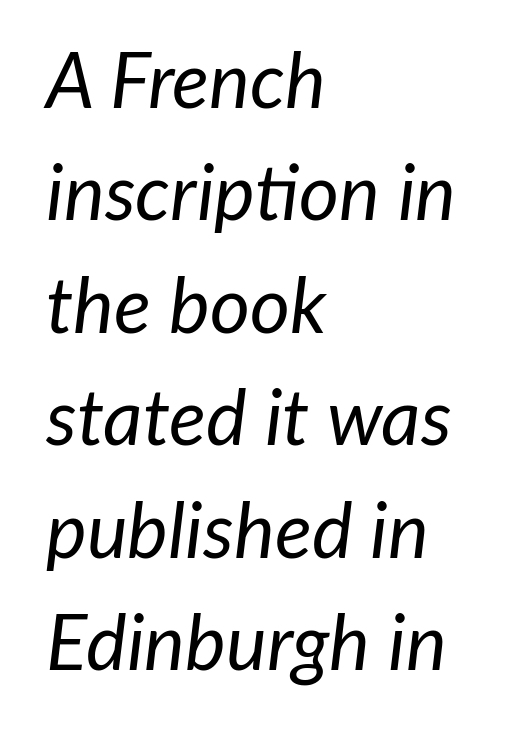
{"italic": "yes", "lean": "right", "slant_degrees": 7, "bold": "no", "weight": "regular", "width": "normal", "stroke_contrast": "low", "x_height": "medium", "monospaced": "no", "underline": "no", "align": "left", "line_spacing": "normal", "line_spacing_ratio": 1.46, "letter_spacing": "normal", "letter_spacing_em": 0.0, "glyph_px": 77}
